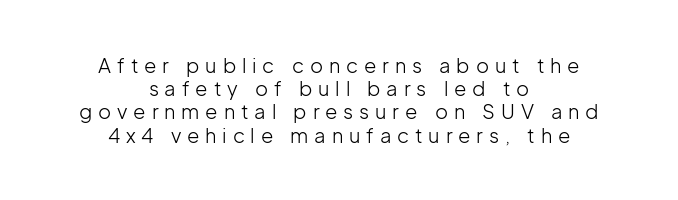
Q: Is the text bold? A: No.
Q: Is the text italic (slanted)? A: No, it is upright.
Q: Is the text underlined? A: No.
Q: How is the paragraph aligned? A: Centered.
Q: Is the spacing between letters normal or unusually wide? A: Unusually wide.
